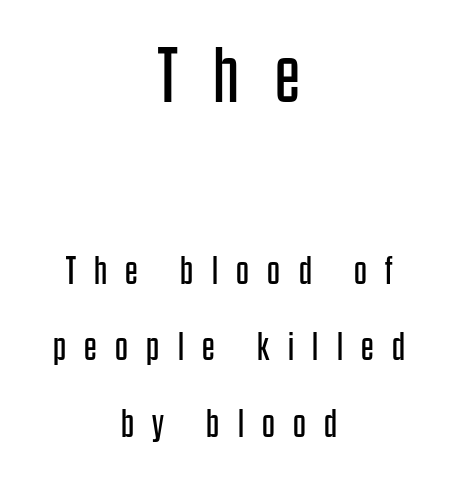
What's the leading like? Stretched, with rows far apart. Typesetter's note — upper block bumped up in size, lower block left smaller. The gap between lines stays unmarked. Typographically, this falls in the sans-serif category.
